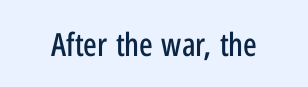
{"serif": "no", "italic": "no", "width": "condensed", "stroke_contrast": "low", "x_height": "medium", "monospaced": "no", "underline": "no", "letter_spacing": "normal", "letter_spacing_em": 0.0, "glyph_px": 32}
